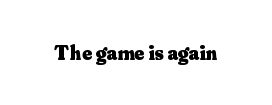
The letterforms sit shoulder to shoulder at normal distance. These lines were composed using upright roman letters. Check the space under the baseline: it is left empty. The sample has been set heavy, in full bold.
